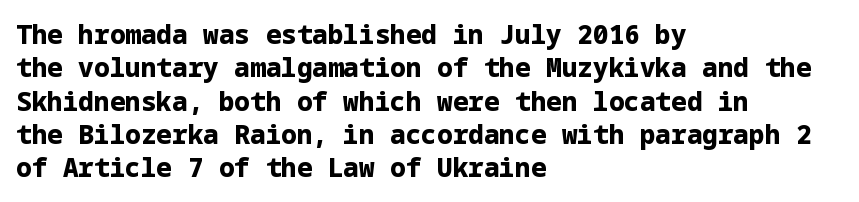
{"italic": "no", "bold": "yes", "underline": "no", "align": "left", "line_spacing": "normal", "line_spacing_ratio": 1.28, "letter_spacing": "normal", "letter_spacing_em": 0.0, "glyph_px": 26}
